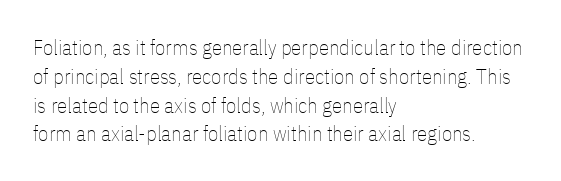
Q: Is the text bold? A: No.
Q: Is the text italic (slanted)? A: No, it is upright.
Q: Is the text underlined? A: No.
Q: How is the paragraph aligned? A: Left-aligned.
Q: Is the spacing between letters normal or unusually wide? A: Normal.
Q: Is the spacing between lines tight, normal or loose? A: Normal.
